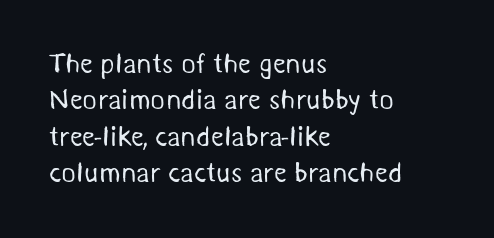
The strokes are not fattened; the text isn't bold. Looks like regular typesetting: each glyph gets only the width it needs. Lines of text with bare space underneath. How would I describe the line gaps? Plain and ordinary. Grotesque or geometric, the face here clearly has no serifs.
